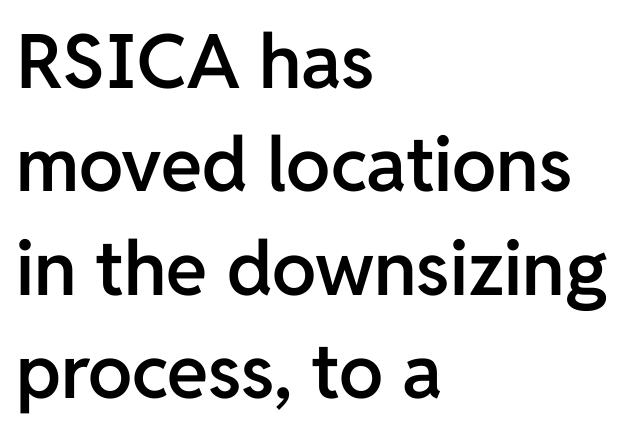
{"serif": "no", "italic": "no", "bold": "semi", "weight": "semibold", "width": "normal", "stroke_contrast": "low", "x_height": "medium", "monospaced": "no", "underline": "no", "align": "left", "line_spacing": "normal", "line_spacing_ratio": 1.38, "letter_spacing": "normal", "letter_spacing_em": 0.0, "glyph_px": 75}
